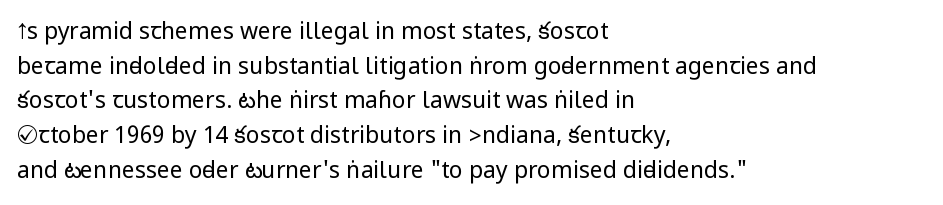
{"italic": "no", "bold": "no", "underline": "no", "align": "left", "line_spacing": "normal", "line_spacing_ratio": 1.51, "letter_spacing": "normal", "letter_spacing_em": 0.0, "glyph_px": 23}
